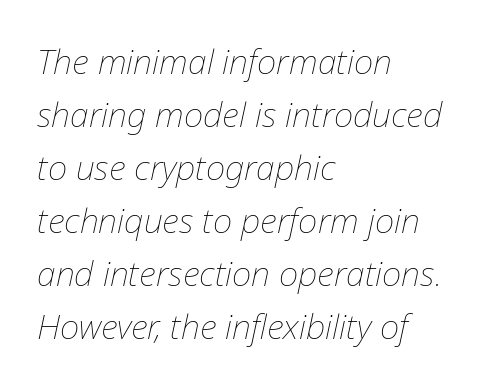
The specimen omits any rule beneath the text block's lines. Reading down the column, the eye jumps a familiar distance to each next line. Compared with a typical body face, this is equally light or lighter still. Tracking value appears to be zero — textbook default spacing. The lettering tilts uniformly, giving the passage an italic look. Note the varied advance widths — an 'i' is clearly narrower than an 'm'.
